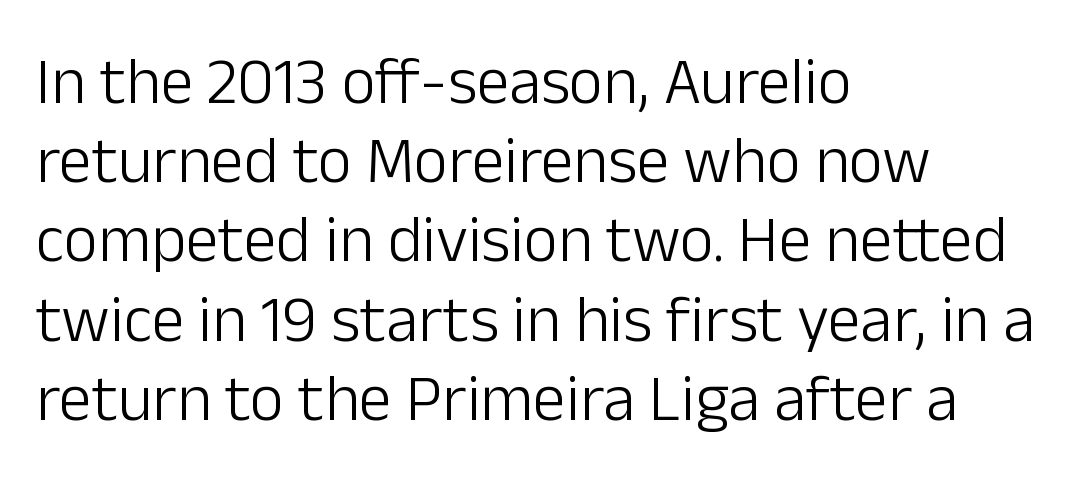
Looks like regular typesetting: each glyph gets only the width it needs. Regarding serifs, this sample does without them. Observe the ordinary spacing: letters are neighbours, not strangers. Unlike italic type, these characters show no tilt at all. The cut favours lightness, reaching ordinary text weight at its darkest. Descenders hang freely into open space.
